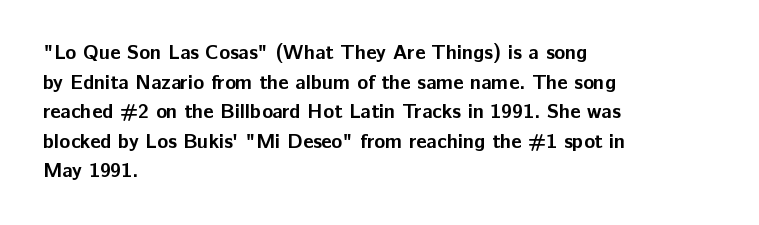
Q: Is the text bold? A: Yes.
Q: Is the text italic (slanted)? A: No, it is upright.
Q: Is the text underlined? A: No.
Q: How is the paragraph aligned? A: Left-aligned.
Q: Is the spacing between letters normal or unusually wide? A: Normal.
Q: Is the spacing between lines tight, normal or loose? A: Normal.
